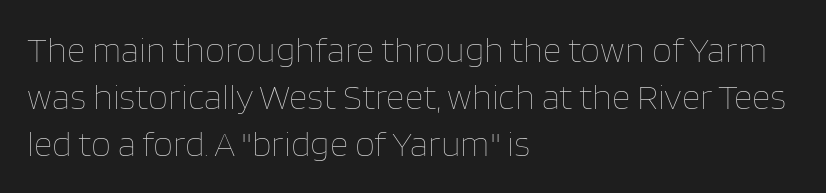
The image shows 36 px thin type, upright; set left-aligned, normal line spacing (1.31x), normal letter spacing, not underlined; low stroke contrast and a large x-height.
